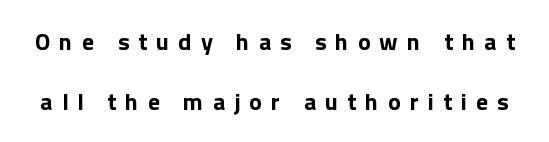
Loose tracking; the words dissolve into strings of separated letters. The axis of the letterforms is exactly vertical. Type without underlining. Bold? Absolutely — the strokes are thick and heavy. The vertical gap from one line to the next is large.
